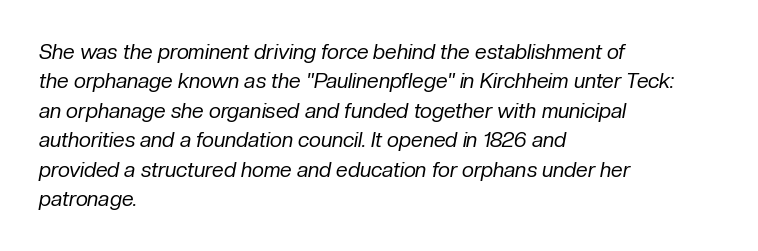
No extra tracking has been applied to these lines. These lines were composed using italics. Weight: regular or lighter. Honestly, there is no underline to notice here at all. The passage is arranged the way most books set body copy — flush left. This block has exactly the height ordinary leading produces.
